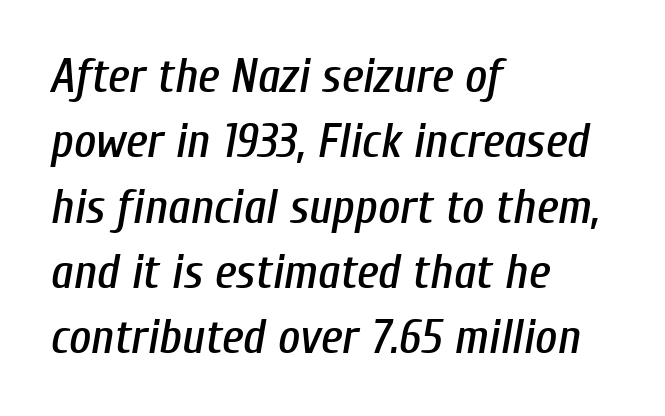
Q: Is the text italic (slanted)? A: Yes, it leans right by about 10 degrees.
Q: Is the text underlined? A: No.
Q: How is the paragraph aligned? A: Left-aligned.
Q: Is the spacing between letters normal or unusually wide? A: Normal.
Q: Is the spacing between lines tight, normal or loose? A: Normal.
Q: Width (condensed, normal, or wide)? A: Condensed.
Q: Stroke contrast? A: Low.
Q: x-height? A: Medium.
Q: Monospaced? A: No.
